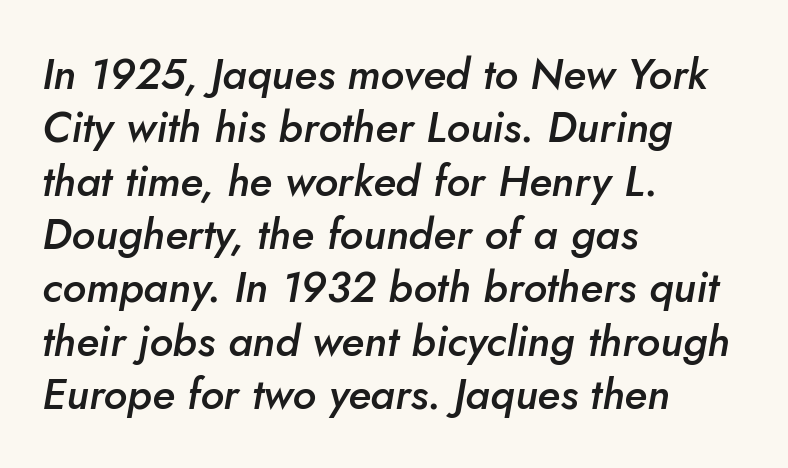
Emphasis by weight is partial: semibold. Lines of text with bare space underneath. Spacing between characters is what you'd get straight out of the box. All the whitespace from short lines collects on the right.
